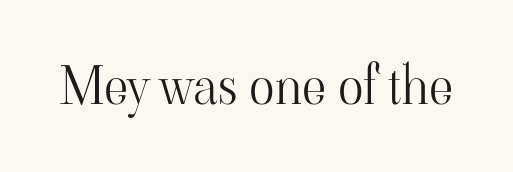
The image shows 53 px light serif type, upright; set normal letter spacing, not underlined; high stroke contrast and a small x-height.
